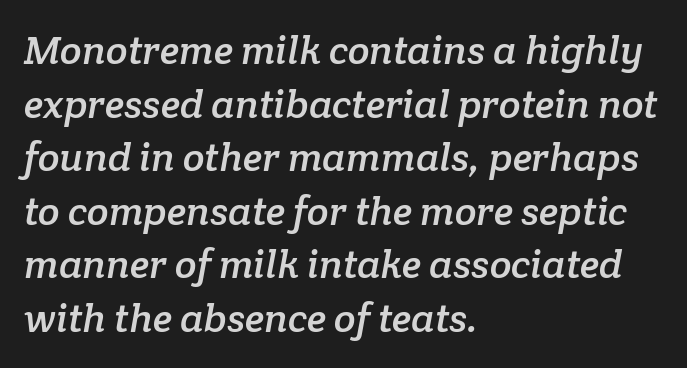
{"serif": "yes", "width": "normal", "stroke_contrast": "low", "x_height": "medium", "monospaced": "no", "underline": "no", "align": "left", "line_spacing": "normal", "line_spacing_ratio": 1.34, "letter_spacing": "normal", "letter_spacing_em": 0.0, "glyph_px": 40}
